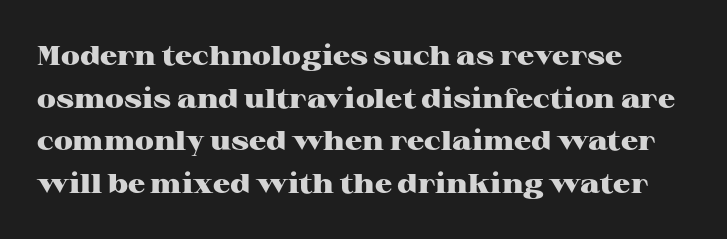
{"italic": "no", "bold": "yes", "underline": "no", "align": "left", "line_spacing": "normal", "line_spacing_ratio": 1.58, "letter_spacing": "normal", "letter_spacing_em": 0.0, "glyph_px": 27}
